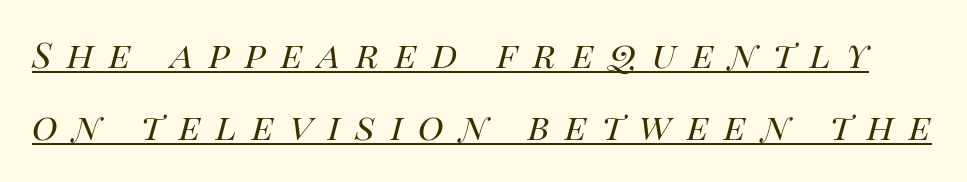
A typesetter would call this proportional, since set widths differ per character. In terms of letterspacing, this is a distinctly airy, spread setting. A typesetter would mark this as italic. Weight: regular or lighter.
